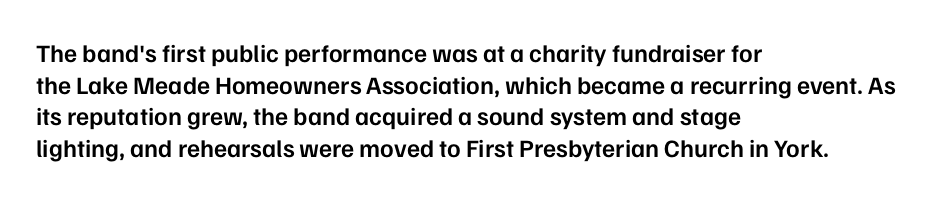
A semibold gives these letters moderate extra thickness, short of bold. The vertical gap from one line to the next is medium. The axis of the letterforms is exactly vertical. A typesetter would call this zero additional tracking. Plain, unruled lines of type. Leftover space on each line is placed entirely after the last word.
